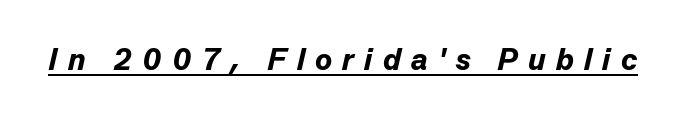
How heavy is the stroke? Heavy — this is a bold. This is oblique type, the kind used for emphasis or titles. A typesetter would call this proportional, since set widths differ per character. This is underlined copy, the kind a proofreader might mark for attention.
